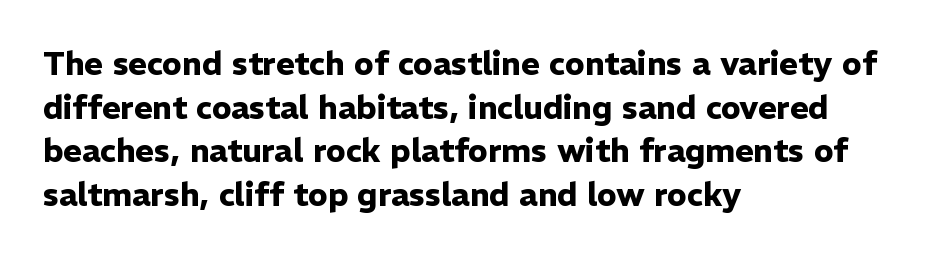
Q: Is the text bold? A: Yes.
Q: Is the text italic (slanted)? A: No, it is upright.
Q: Is the typeface a serif or a sans-serif typeface? A: Sans-serif.
Q: Is the text underlined? A: No.
Q: How is the paragraph aligned? A: Left-aligned.
Q: Is the spacing between letters normal or unusually wide? A: Normal.
Q: Is the spacing between lines tight, normal or loose? A: Normal.
Q: Width (condensed, normal, or wide)? A: Normal.
Q: Stroke contrast? A: Low.
Q: x-height? A: Medium.
Q: Monospaced? A: No.
